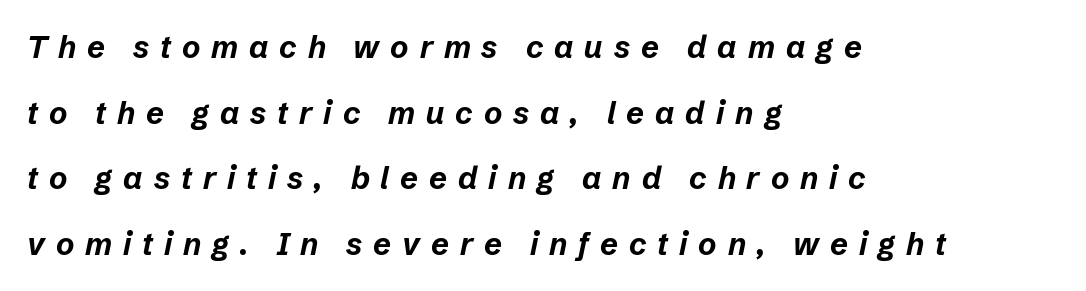
The image shows 31 px bold type, italic (leaning right); set left-aligned, loose line spacing (2.12x), unusually wide letter spacing (+0.35 em), not underlined; low stroke contrast and a medium x-height.
